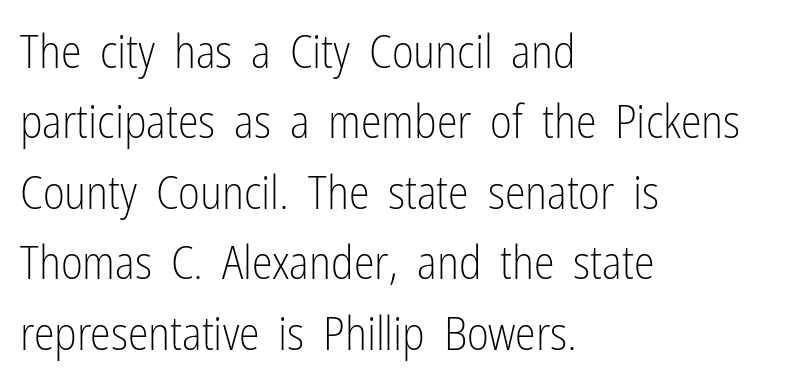
The image shows 47 px light, condensed sans-serif type, upright; set left-aligned, normal line spacing (1.5x), normal letter spacing, not underlined; low stroke contrast and a medium x-height.
